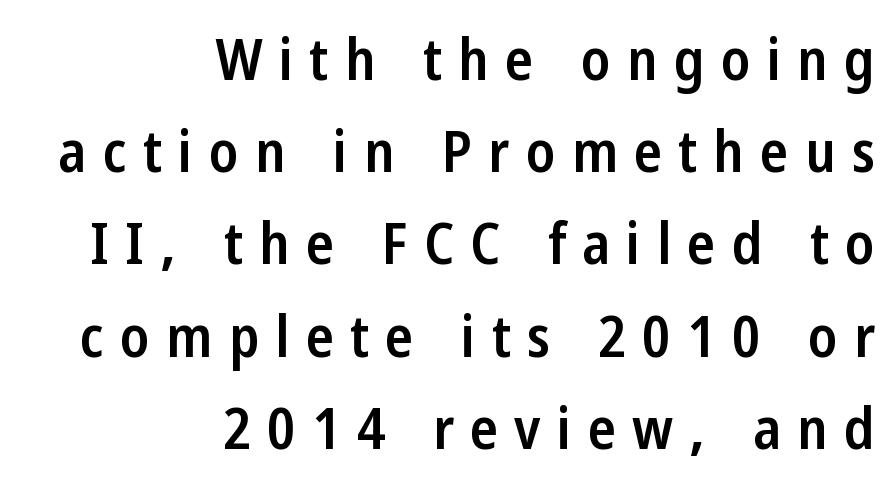
The image shows 58 px semibold, condensed sans-serif type, upright; set right-aligned, normal line spacing (1.59x), unusually wide letter spacing (+0.28 em), not underlined; low stroke contrast and a medium x-height.
